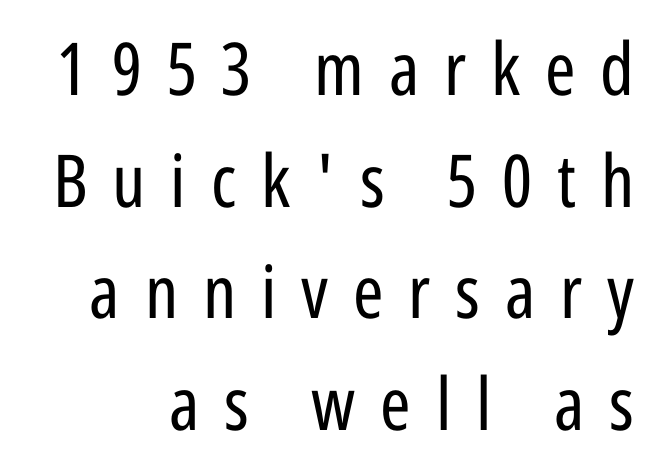
Q: Is the text bold? A: No.
Q: Is the text italic (slanted)? A: No, it is upright.
Q: Is the typeface a serif or a sans-serif typeface? A: Sans-serif.
Q: Is the text underlined? A: No.
Q: Is the spacing between letters normal or unusually wide? A: Unusually wide.
Q: Is the spacing between lines tight, normal or loose? A: Normal.
Q: Width (condensed, normal, or wide)? A: Condensed.
Q: Stroke contrast? A: Low.
Q: x-height? A: Medium.
Q: Monospaced? A: No.
